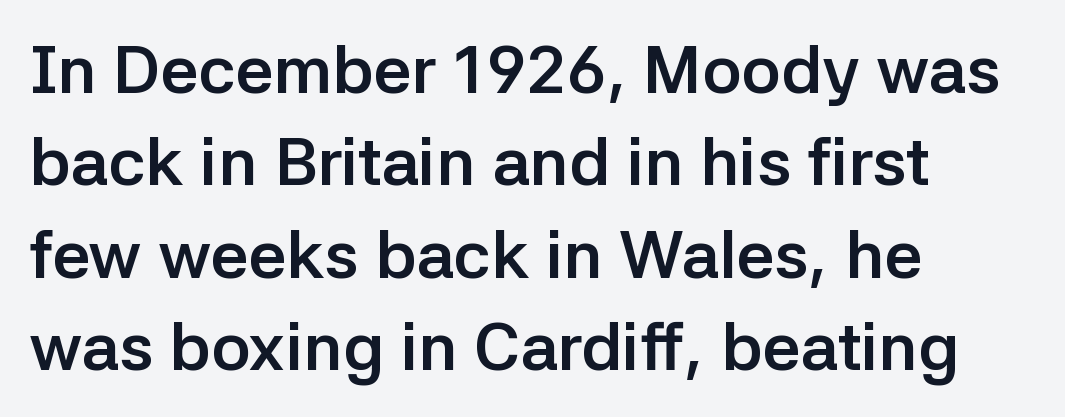
The image shows 67 px semibold sans-serif type, upright; set left-aligned, normal line spacing (1.38x), normal letter spacing, not underlined; low stroke contrast and a medium x-height.
